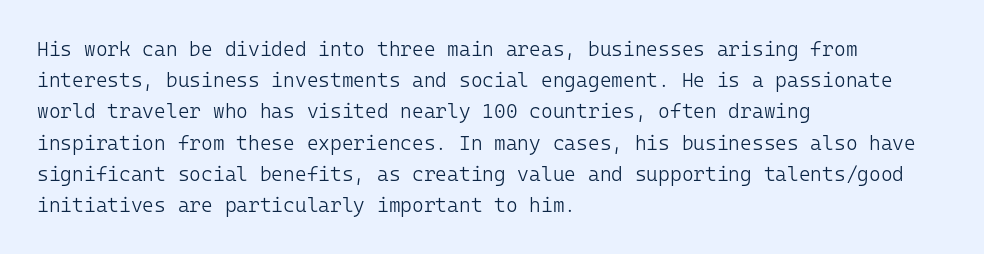
{"italic": "no", "bold": "no", "underline": "no", "align": "left", "line_spacing": "normal", "line_spacing_ratio": 1.56, "letter_spacing": "normal", "letter_spacing_em": 0.0, "glyph_px": 20}
